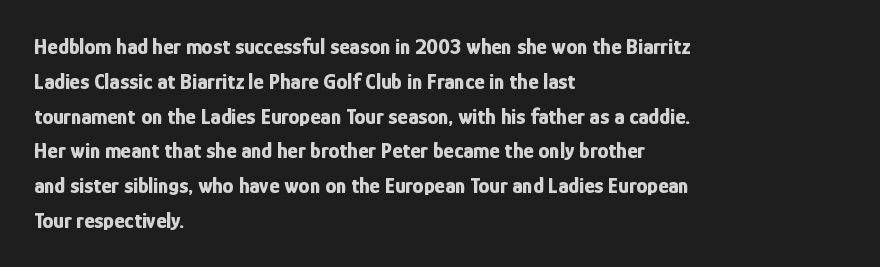
One-word summary of the alignment: left. Characters remain perfectly vertical along every line. Words float on clear page, feet unadorned. Look at the tracking — it's just the regular setting, nothing added.
